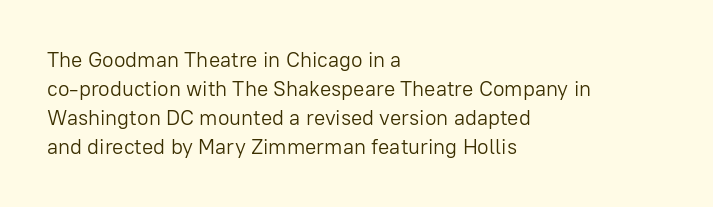
Q: Is the text bold? A: No.
Q: Is the text italic (slanted)? A: No, it is upright.
Q: Is the text underlined? A: No.
Q: How is the paragraph aligned? A: Left-aligned.
Q: Is the spacing between letters normal or unusually wide? A: Normal.
Q: Is the spacing between lines tight, normal or loose? A: Normal.
